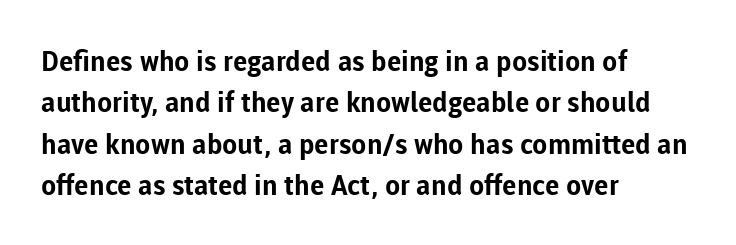
The rendering uses natural spacing where letterforms have individual widths. The leading is moderate, giving the passage an even texture. Does extra space separate the letters? No, they use regular spacing. The letters carry no serifs — their stems end cleanly without finishing strokes. Casual observation: everything's shoved over to the left. Tall strokes in this sample are plumb rather than angled.
